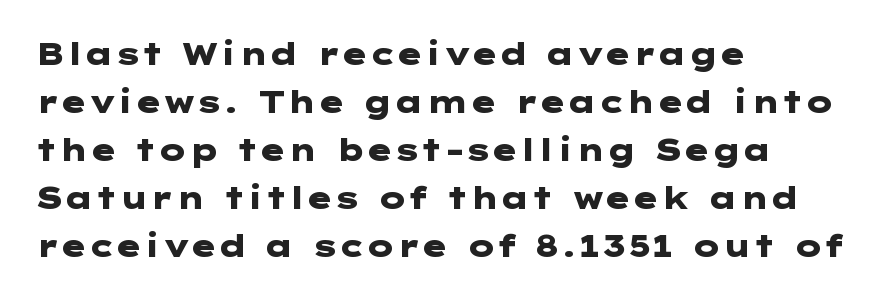
Reading down the block, your eye returns to a fixed left position each line. Reading down the column, the eye jumps a familiar distance to each next line. Typographically, this falls in the sans-serif category. Chunky letters — that's bold for sure. Default kerning and tracking; the words read as compact shapes.
